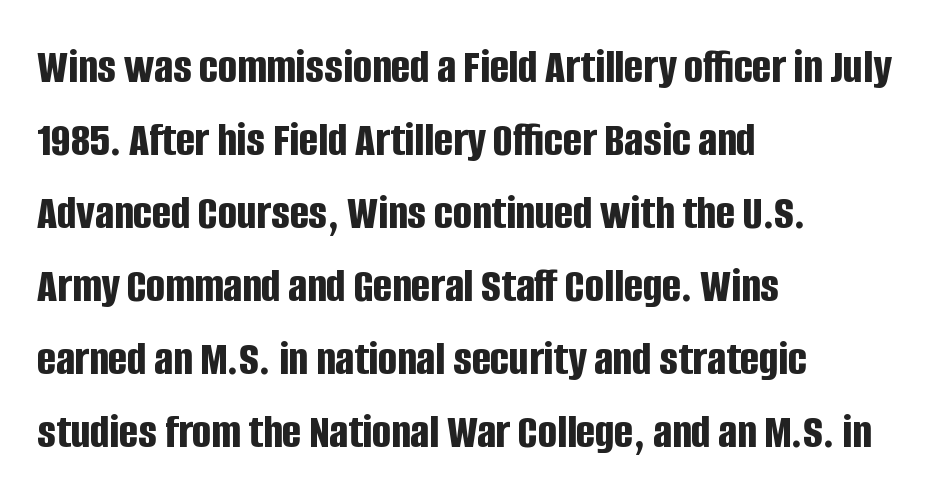
Q: Is the text bold? A: Yes.
Q: Is the text italic (slanted)? A: No, it is upright.
Q: Is the typeface a serif or a sans-serif typeface? A: Sans-serif.
Q: Is the text underlined? A: No.
Q: How is the paragraph aligned? A: Left-aligned.
Q: Is the spacing between letters normal or unusually wide? A: Normal.
Q: Is the spacing between lines tight, normal or loose? A: Normal.
Q: Width (condensed, normal, or wide)? A: Condensed.
Q: Stroke contrast? A: Low.
Q: x-height? A: Large.
Q: Monospaced? A: No.
